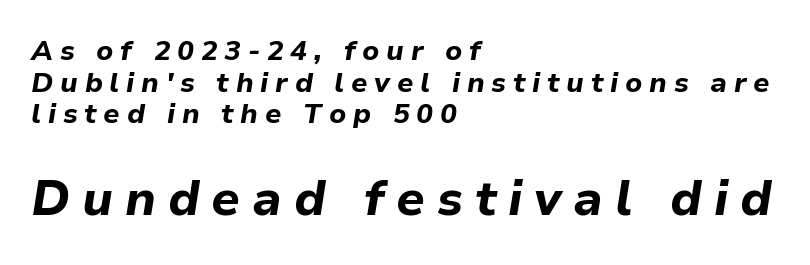
Note the varied advance widths — an 'i' is clearly narrower than an 'm'. Closely set lines give the paragraph a compact silhouette. Reading top to bottom, the characters get bigger at the block break. Just letters on the line, the space beneath them empty. Stroke thickness is high; the sample reads as a true bold. The tracking jumps out immediately: characters are airy and widely separated.
